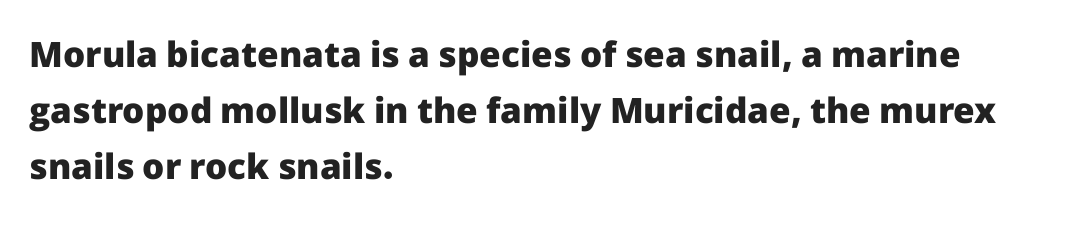
{"serif": "no", "italic": "no", "bold": "yes", "weight": "heavy", "width": "normal", "stroke_contrast": "low", "x_height": "medium", "monospaced": "no", "underline": "no", "align": "left", "line_spacing": "normal", "line_spacing_ratio": 1.6, "letter_spacing": "normal", "letter_spacing_em": 0.0, "glyph_px": 35}
